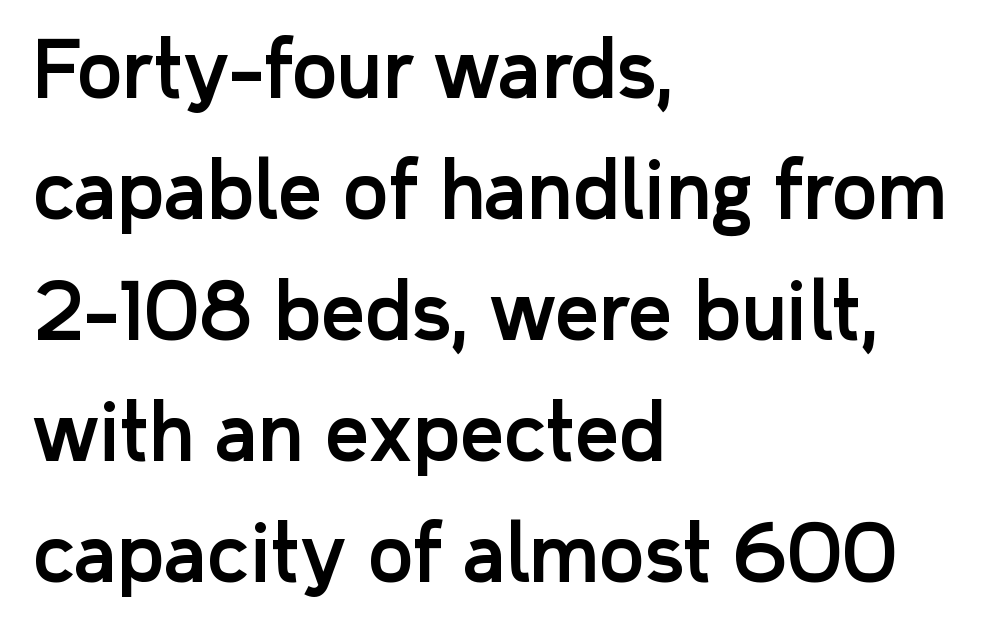
Think of a printed novel: that variable character pitch is what you see here. Glance below the letters and you will spot only blank space. Regarding serifs, this sample does without them. Notice how the passage keeps a crisp vertical edge on the left only. This block has exactly the height ordinary leading produces. When letters stand straight like this, we call the style roman or upright.
